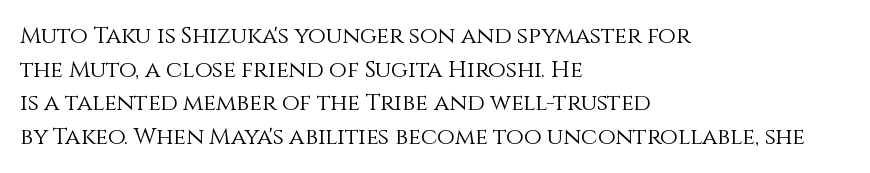
What stands out about the letter spacing? Nothing — it is the standard amount. Type without underlining. You can tell it's not italic because the verticals are truly vertical. Is there much room between lines? A standard amount, neither cramped nor airy.
